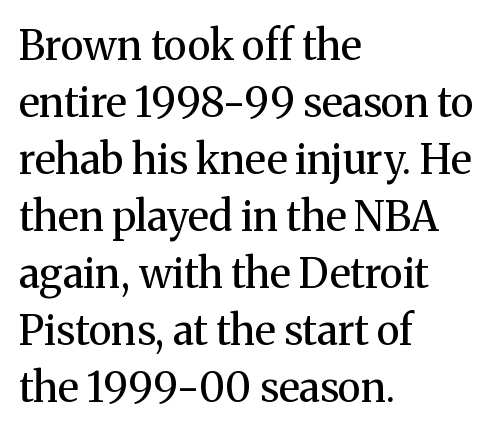
Anything drawn beneath the words? Only blank space. The horizontal fit of the characters is conventional and even. A serif font was chosen for this passage. Leftover space on each line is placed entirely after the last word. The strokes carry an ordinary text weight at most.
